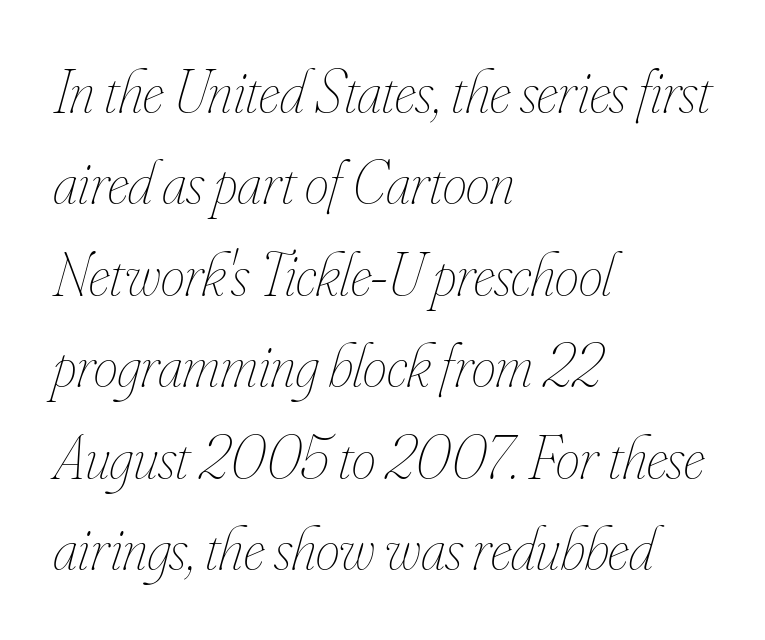
The image shows 61 px thin, condensed type, italic (leaning right); set left-aligned, normal line spacing (1.5x), normal letter spacing, not underlined; low stroke contrast and a small x-height.
